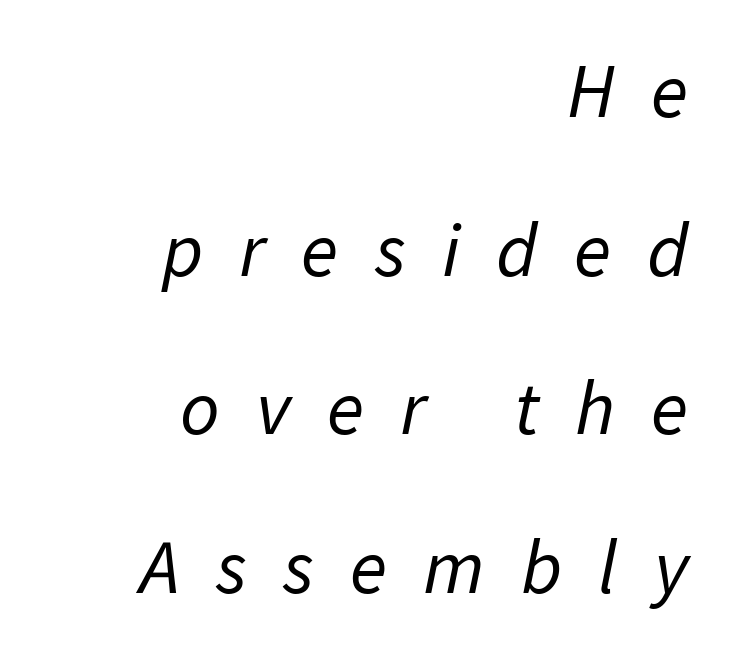
Q: Is the text bold? A: No.
Q: Is the typeface a serif or a sans-serif typeface? A: Sans-serif.
Q: Is the text underlined? A: No.
Q: How is the paragraph aligned? A: Right-aligned.
Q: Is the spacing between letters normal or unusually wide? A: Unusually wide.
Q: Is the spacing between lines tight, normal or loose? A: Loose.
Q: Width (condensed, normal, or wide)? A: Normal.
Q: Stroke contrast? A: Low.
Q: x-height? A: Medium.
Q: Monospaced? A: No.
